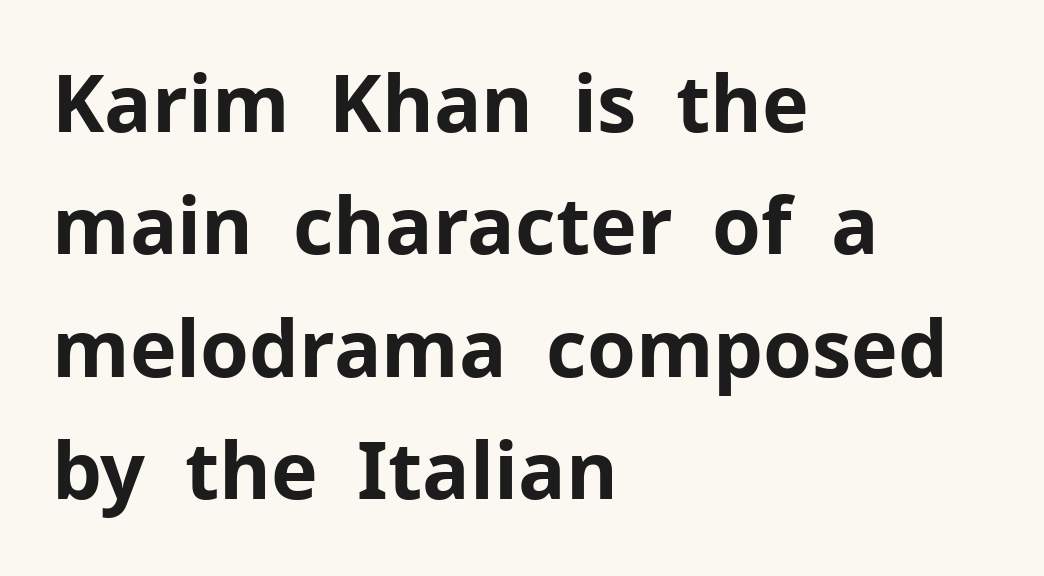
There is no visible air inserted between adjacent glyphs. The rendering uses natural spacing where letterforms have individual widths. Descenders hang freely into open space. This is sans-serif lettering, the kind often seen on screens and signage.
